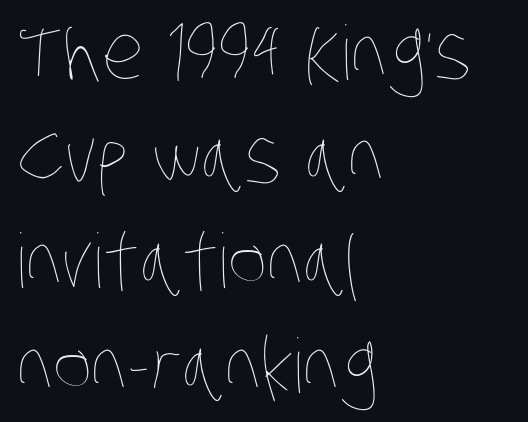
The image shows 75 px thin, condensed type; set left-aligned, normal line spacing (1.39x), normal letter spacing, not underlined; low stroke contrast and a large x-height.
